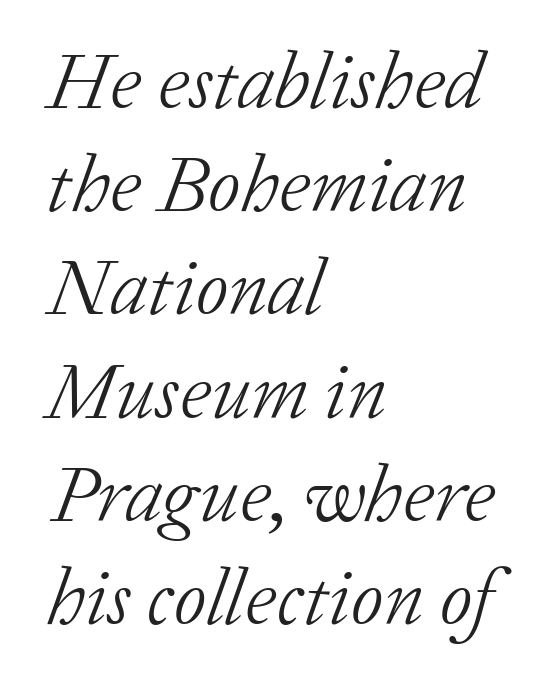
Q: Is the text bold? A: No.
Q: Is the text italic (slanted)? A: Yes, it leans right by about 20 degrees.
Q: Is the typeface a serif or a sans-serif typeface? A: Serif.
Q: Is the text underlined? A: No.
Q: How is the paragraph aligned? A: Left-aligned.
Q: Is the spacing between letters normal or unusually wide? A: Normal.
Q: Is the spacing between lines tight, normal or loose? A: Normal.
Q: Width (condensed, normal, or wide)? A: Normal.
Q: Stroke contrast? A: Low.
Q: x-height? A: Medium.
Q: Monospaced? A: No.
